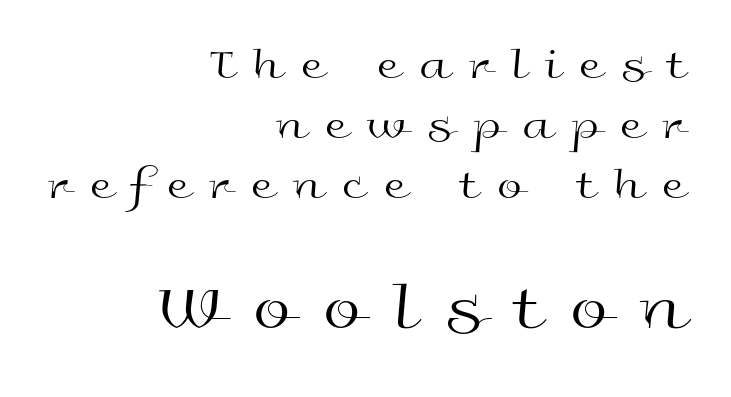
Q: Is the text bold? A: No.
Q: Is the text italic (slanted)? A: No, it is upright.
Q: Is the typeface a serif or a sans-serif typeface? A: Sans-serif.
Q: Is the text underlined? A: No.
Q: How is the paragraph aligned? A: Right-aligned.
Q: Is the spacing between letters normal or unusually wide? A: Unusually wide.
Q: Is the spacing between lines tight, normal or loose? A: Normal.
Q: Which block of text is set in a larger size, the first (top) or the second (bottom)? A: The second (bottom) one.
Q: Width (condensed, normal, or wide)? A: Wide.
Q: x-height? A: Medium.
Q: Monospaced? A: No.
